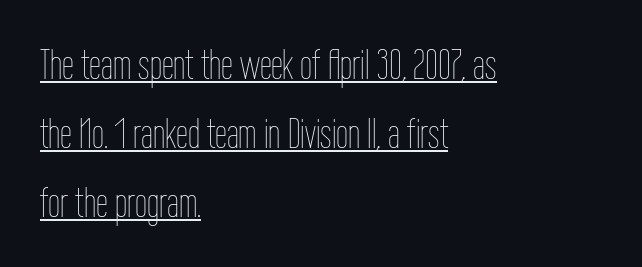
The image shows 43 px thin, condensed type, upright; set left-aligned, normal line spacing (1.6x), normal letter spacing, underlined; low stroke contrast and a medium x-height.
